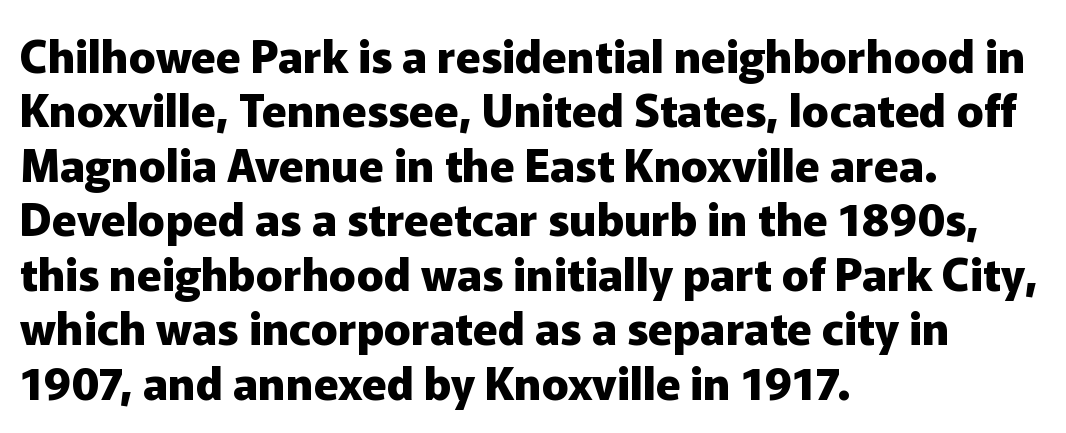
Q: Is the text bold? A: Yes.
Q: Is the text italic (slanted)? A: No, it is upright.
Q: Is the typeface a serif or a sans-serif typeface? A: Sans-serif.
Q: Is the text underlined? A: No.
Q: How is the paragraph aligned? A: Left-aligned.
Q: Is the spacing between letters normal or unusually wide? A: Normal.
Q: Width (condensed, normal, or wide)? A: Normal.
Q: Stroke contrast? A: Low.
Q: x-height? A: Medium.
Q: Monospaced? A: No.
